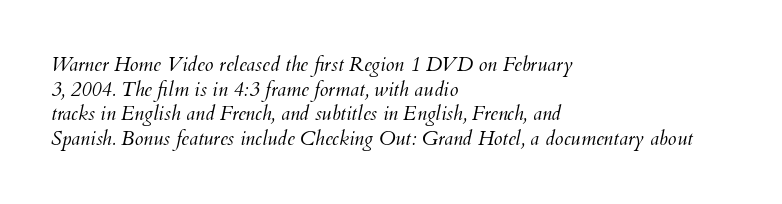
{"italic": "yes", "lean": "right", "slant_degrees": 12, "bold": "no", "underline": "no", "align": "left", "line_spacing_ratio": 1.23, "letter_spacing": "normal", "letter_spacing_em": 0.0, "glyph_px": 20}
